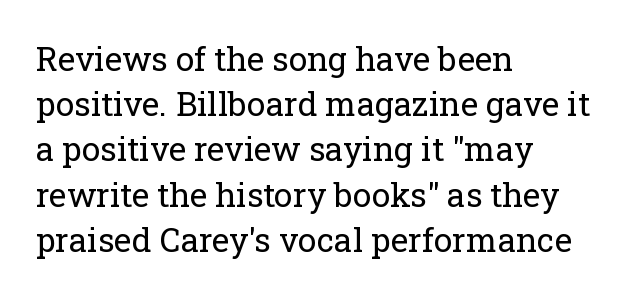
Q: Is the text bold? A: No.
Q: Is the text italic (slanted)? A: No, it is upright.
Q: Is the typeface a serif or a sans-serif typeface? A: Serif.
Q: Is the text underlined? A: No.
Q: How is the paragraph aligned? A: Left-aligned.
Q: Is the spacing between letters normal or unusually wide? A: Normal.
Q: Is the spacing between lines tight, normal or loose? A: Normal.
Q: Width (condensed, normal, or wide)? A: Normal.
Q: Stroke contrast? A: Low.
Q: x-height? A: Medium.
Q: Monospaced? A: No.
